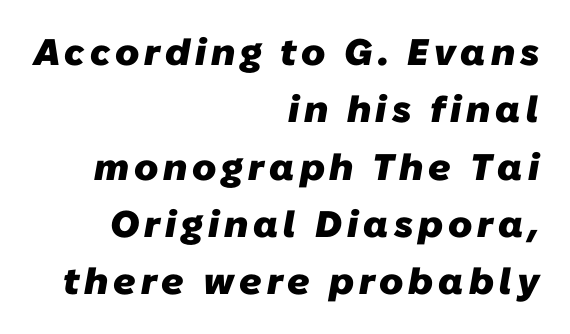
{"serif": "no", "bold": "yes", "weight": "heavy", "width": "normal", "stroke_contrast": "low", "x_height": "medium", "monospaced": "no", "underline": "no", "align": "right", "line_spacing": "normal", "line_spacing_ratio": 1.55, "glyph_px": 37}
